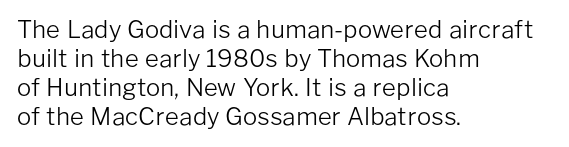
{"italic": "no", "bold": "no", "underline": "no", "align": "left", "line_spacing_ratio": 1.21, "letter_spacing": "normal", "letter_spacing_em": 0.0, "glyph_px": 24}
